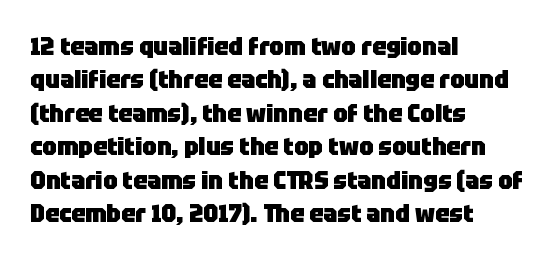
{"italic": "no", "bold": "yes", "underline": "no", "align": "left", "line_spacing": "normal", "line_spacing_ratio": 1.34, "letter_spacing": "normal", "letter_spacing_em": 0.0, "glyph_px": 25}
